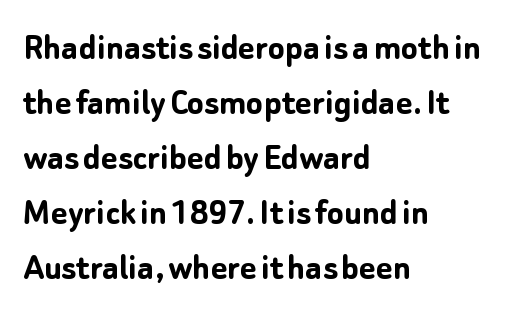
Q: Is the text bold? A: Yes.
Q: Is the text italic (slanted)? A: No, it is upright.
Q: Is the typeface a serif or a sans-serif typeface? A: Sans-serif.
Q: Is the text underlined? A: No.
Q: How is the paragraph aligned? A: Left-aligned.
Q: Is the spacing between letters normal or unusually wide? A: Normal.
Q: Is the spacing between lines tight, normal or loose? A: Normal.
Q: Width (condensed, normal, or wide)? A: Normal.
Q: Stroke contrast? A: Low.
Q: x-height? A: Medium.
Q: Monospaced? A: No.
